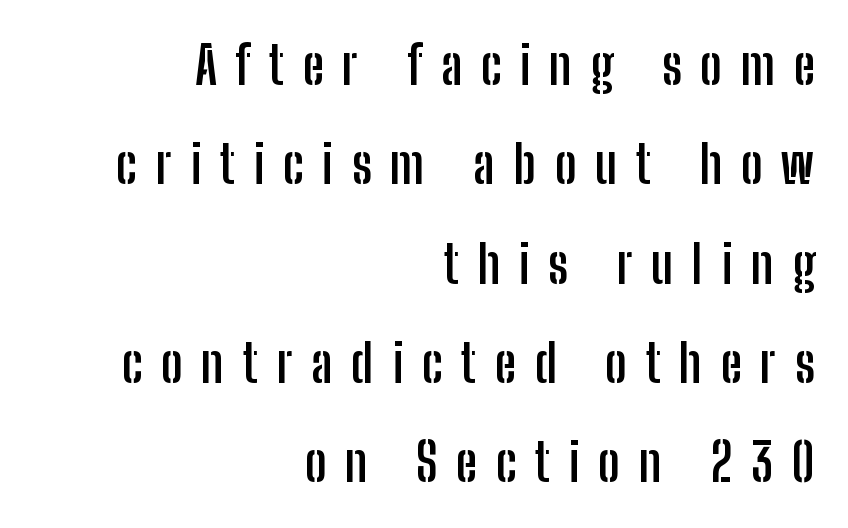
The image shows 52 px semibold, condensed sans-serif type, upright; set right-aligned, loose line spacing (1.91x), unusually wide letter spacing (+0.36 em), not underlined; low stroke contrast and a medium x-height.
